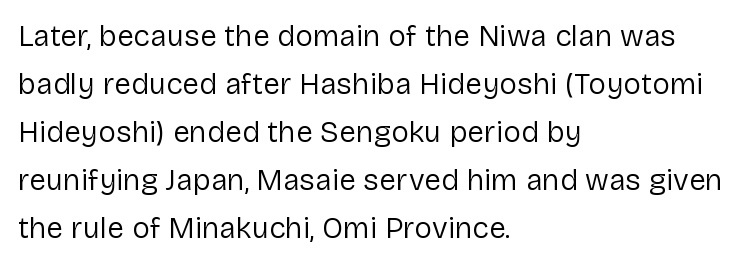
{"serif": "no", "italic": "no", "bold": "no", "weight": "regular", "width": "normal", "stroke_contrast": "low", "x_height": "medium", "monospaced": "no", "underline": "no", "align": "left", "line_spacing": "normal", "line_spacing_ratio": 1.6, "letter_spacing": "normal", "letter_spacing_em": 0.0, "glyph_px": 30}
